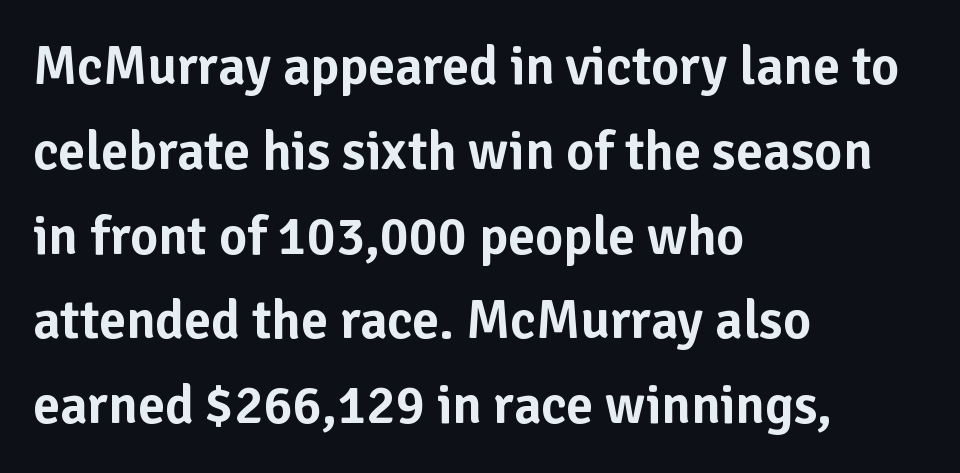
The image shows 54 px sans-serif type, upright; set left-aligned, normal line spacing (1.57x), normal letter spacing, not underlined; low stroke contrast and a medium x-height.
